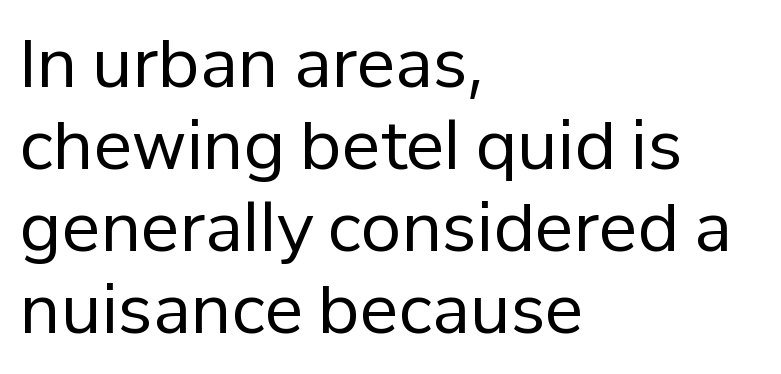
Spacing verdict: proportional, widths tailored to each character. This is the regular roman posture of the typeface. Baseline-to-baseline distance is the conventional proportion of letter height. Short note: letters normally spaced. Compared with a typical body face, this is equally light or lighter still. Unmarked baselines from the first word to the last.
